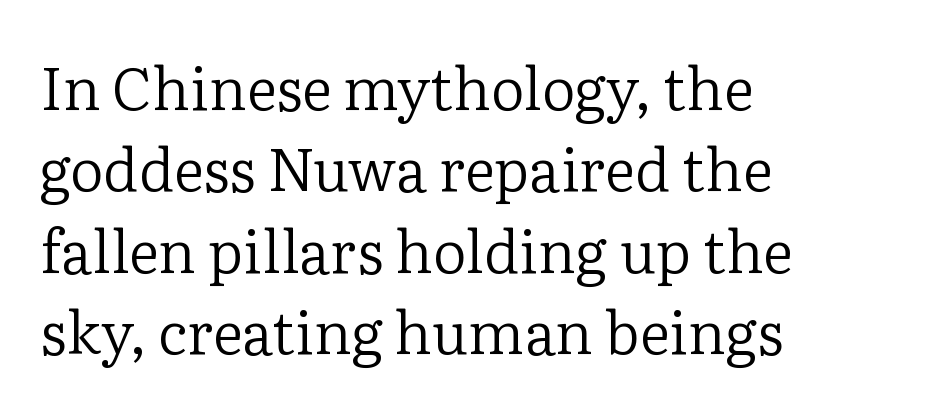
{"serif": "yes", "italic": "no", "bold": "no", "weight": "regular", "width": "normal", "stroke_contrast": "low", "x_height": "medium", "monospaced": "no", "underline": "no", "align": "left", "line_spacing": "normal", "line_spacing_ratio": 1.38, "letter_spacing": "normal", "letter_spacing_em": 0.0, "glyph_px": 59}
